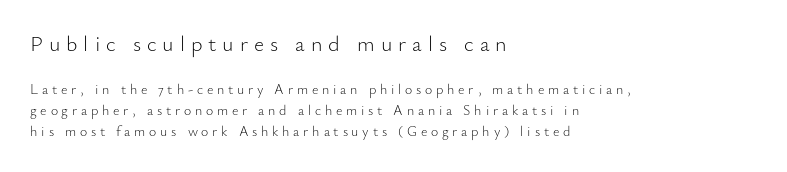
The image shows 22 px text type, upright; set left-aligned, normal line spacing (1.51x), unusually wide letter spacing (+0.27 em), not underlined; the first (top) block is 1.57x larger.
